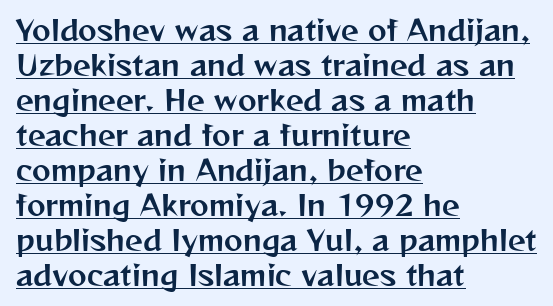
Ordinary non-slanted type is in use. Spacing between characters is what you'd get straight out of the box. This sample uses a sans-serif face. Character widths vary here, with narrow letters taking less room than wide ones. The block of text has a typical density, with ordinary space between rows. Like a heading marked for emphasis, these lines bear an underscore.
